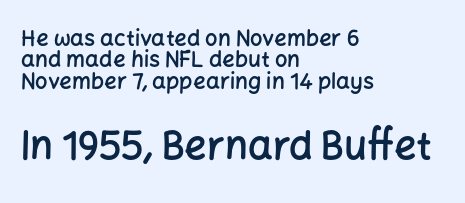
Do the characters align in a grid? No, the font is proportional. In terms of letterspacing, this is plain default setting. The characters look somewhat weighty, a semibold short of true bold. The lettering stays uniformly vertical, giving the passage a roman look. The designer gave the closing block more size than the opening block. The area under the type is left untouched.
